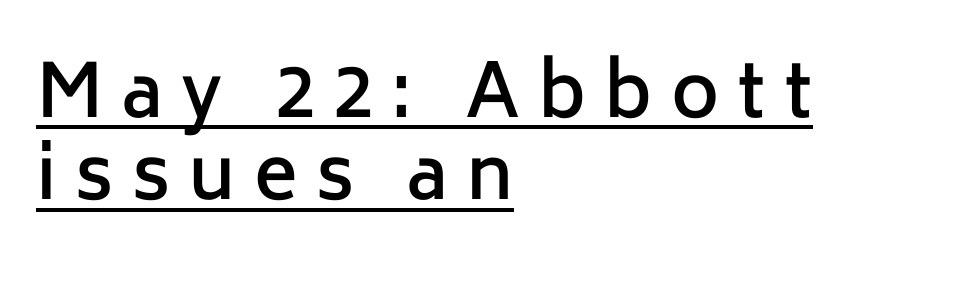
Q: Is the text bold? A: Semi-bold.
Q: Is the text italic (slanted)? A: No, it is upright.
Q: Is the typeface a serif or a sans-serif typeface? A: Sans-serif.
Q: Is the text underlined? A: Yes.
Q: How is the paragraph aligned? A: Left-aligned.
Q: Is the spacing between letters normal or unusually wide? A: Unusually wide.
Q: Is the spacing between lines tight, normal or loose? A: Tight.
Q: Width (condensed, normal, or wide)? A: Normal.
Q: Stroke contrast? A: Low.
Q: x-height? A: Medium.
Q: Monospaced? A: No.
